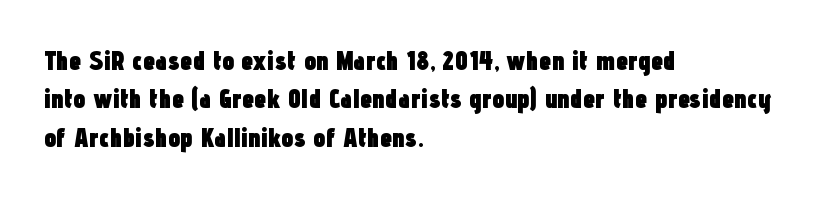
The image shows 27 px bold type, upright; set left-aligned, normal line spacing (1.42x), normal letter spacing, not underlined.
